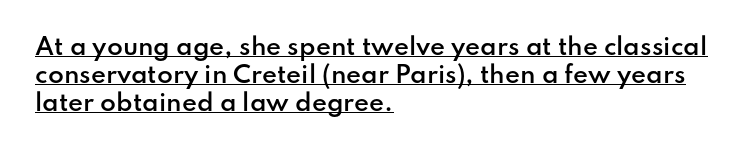
Q: Is the text bold? A: Semi-bold.
Q: Is the text italic (slanted)? A: No, it is upright.
Q: Is the text underlined? A: Yes.
Q: How is the paragraph aligned? A: Left-aligned.
Q: Is the spacing between letters normal or unusually wide? A: Normal.
